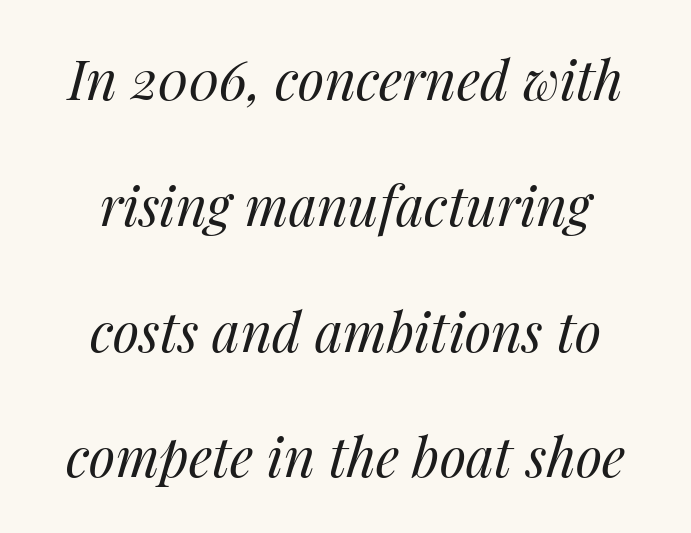
Spacing verdict: proportional, widths tailored to each character. Summary of vertical rhythm: relaxed, with wide interline spacing. Caption: multi-line text, centered on the measure. Is the letter spacing exaggerated? No — it looks like the ordinary default. Posture: slanted.
